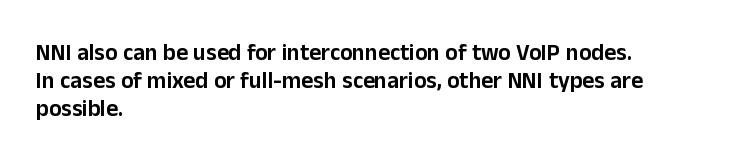
{"italic": "no", "underline": "no", "align": "left", "line_spacing_ratio": 1.21, "letter_spacing": "normal", "letter_spacing_em": 0.0, "glyph_px": 23}
